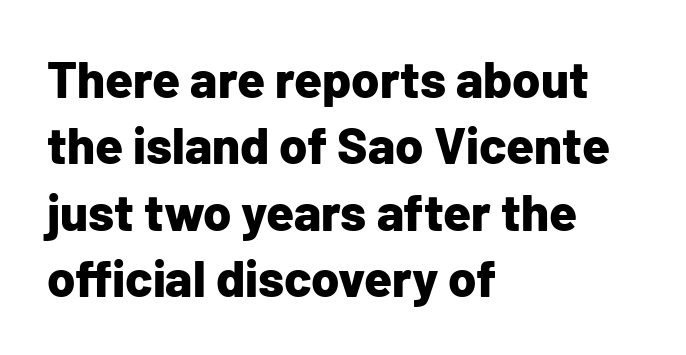
Q: Is the text bold? A: Yes.
Q: Is the text italic (slanted)? A: No, it is upright.
Q: Is the typeface a serif or a sans-serif typeface? A: Sans-serif.
Q: Is the text underlined? A: No.
Q: How is the paragraph aligned? A: Left-aligned.
Q: Is the spacing between letters normal or unusually wide? A: Normal.
Q: Is the spacing between lines tight, normal or loose? A: Normal.
Q: Width (condensed, normal, or wide)? A: Normal.
Q: Stroke contrast? A: Low.
Q: x-height? A: Medium.
Q: Monospaced? A: No.
